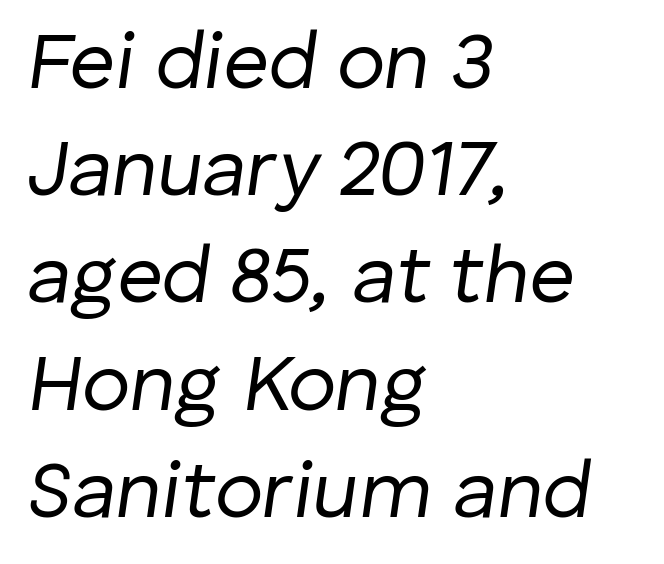
Q: Is the text bold? A: No.
Q: Is the text italic (slanted)? A: Yes, it leans right by about 8 degrees.
Q: Is the text underlined? A: No.
Q: How is the paragraph aligned? A: Left-aligned.
Q: Is the spacing between letters normal or unusually wide? A: Normal.
Q: Is the spacing between lines tight, normal or loose? A: Normal.
Q: Width (condensed, normal, or wide)? A: Normal.
Q: Stroke contrast? A: Low.
Q: x-height? A: Medium.
Q: Monospaced? A: No.
